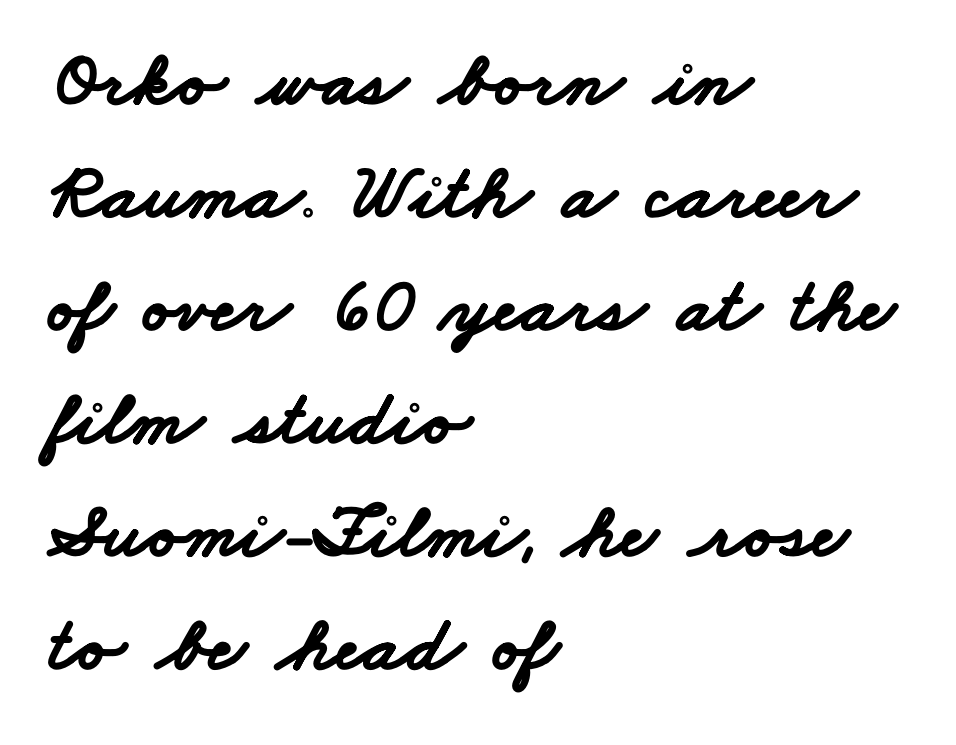
Q: Is the text bold? A: Yes.
Q: Is the typeface a serif or a sans-serif typeface? A: Sans-serif.
Q: Is the text underlined? A: No.
Q: How is the paragraph aligned? A: Left-aligned.
Q: Is the spacing between letters normal or unusually wide? A: Normal.
Q: Is the spacing between lines tight, normal or loose? A: Normal.
Q: Width (condensed, normal, or wide)? A: Wide.
Q: Stroke contrast? A: Low.
Q: x-height? A: Small.
Q: Monospaced? A: No.
